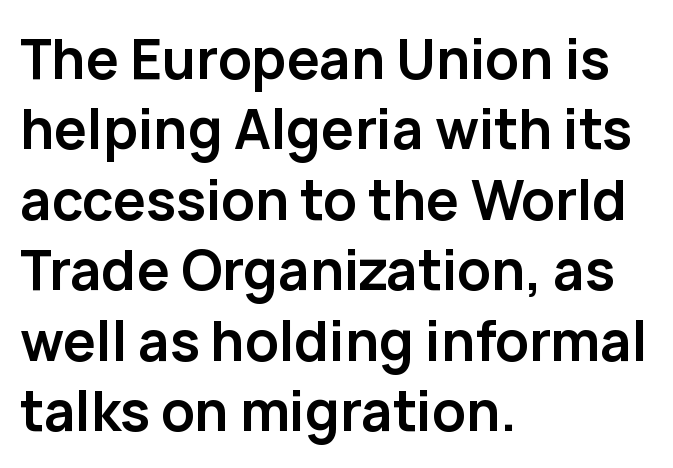
Here the glyphs are tracked normally, forming tight word shapes. The string is rendered with underlining switched off. This block has exactly the height ordinary leading produces. The face used here is proportionally spaced, like ordinary book or web type. The axis of the letterforms is exactly vertical. Is the type bold? Yes — the strokes are clearly thick and heavy.
